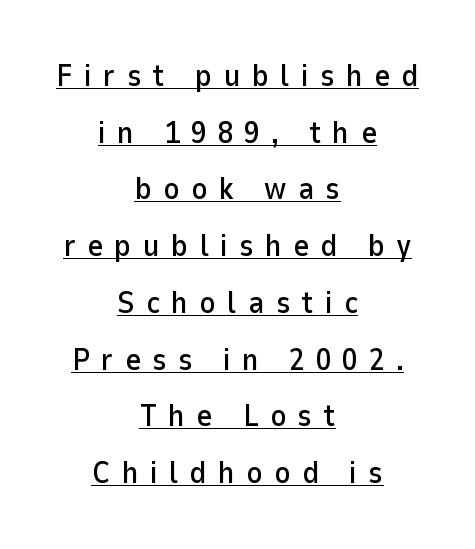
Here the glyphs are tracked loosely, breaking word shapes into spaced letters. A centered setting, common on invitations and titles, is used for this passage. The glyphs are accompanied by a horizontal stroke just below them. Unlike italic type, these characters show no tilt at all.
